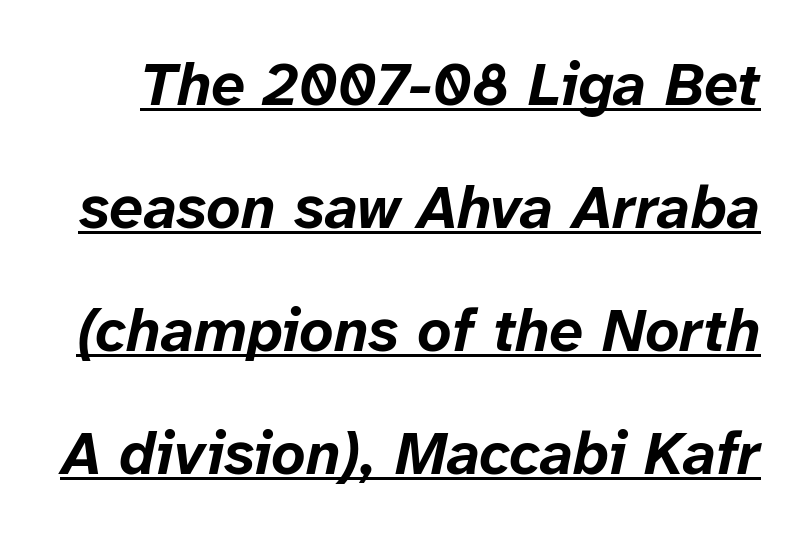
The image shows 60 px bold type, italic (leaning right); set loose line spacing (2.05x), normal letter spacing, underlined; low stroke contrast and a medium x-height.
